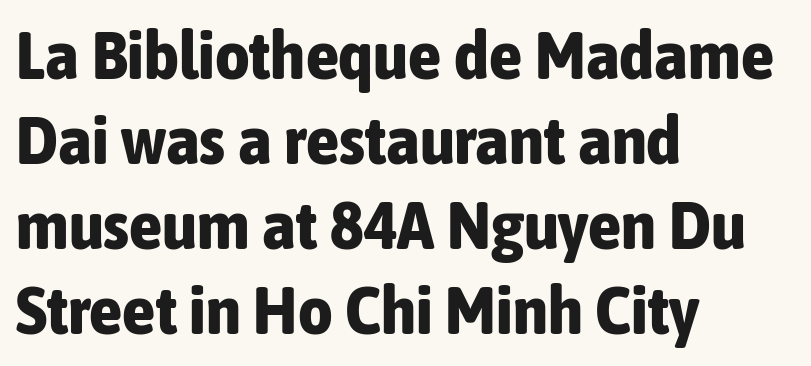
Q: Is the text bold? A: Yes.
Q: Is the text italic (slanted)? A: No, it is upright.
Q: Is the typeface a serif or a sans-serif typeface? A: Sans-serif.
Q: Is the text underlined? A: No.
Q: How is the paragraph aligned? A: Left-aligned.
Q: Is the spacing between letters normal or unusually wide? A: Normal.
Q: Is the spacing between lines tight, normal or loose? A: Normal.
Q: Width (condensed, normal, or wide)? A: Condensed.
Q: Stroke contrast? A: Low.
Q: x-height? A: Medium.
Q: Monospaced? A: No.
